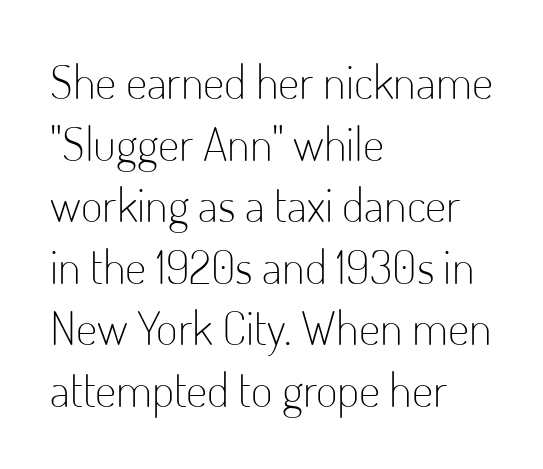
In terms of leading, this rendering sits right in the middle. Descenders hang freely into open space. Horizontally, the lines are justified to the leading edge only. Inter-character spacing is left at the font's built-in metrics.
